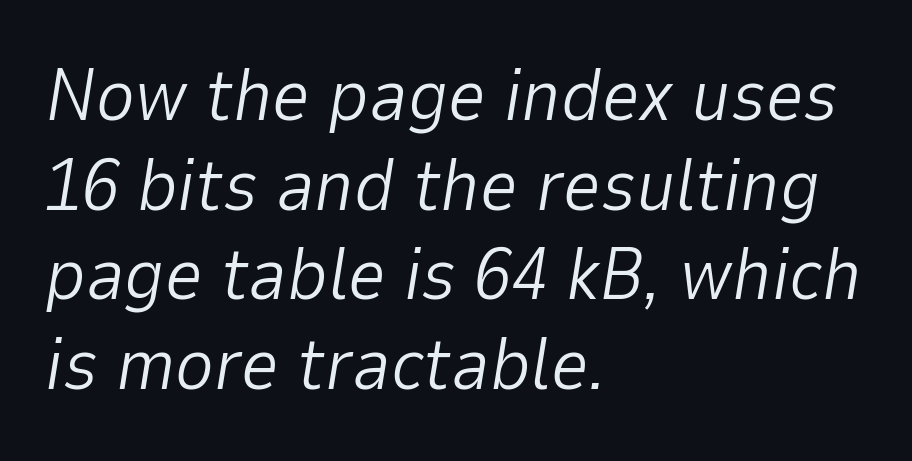
Q: Is the text bold? A: No.
Q: Is the text italic (slanted)? A: Yes, it leans right by about 9 degrees.
Q: Is the text underlined? A: No.
Q: How is the paragraph aligned? A: Left-aligned.
Q: Is the spacing between letters normal or unusually wide? A: Normal.
Q: Width (condensed, normal, or wide)? A: Normal.
Q: Stroke contrast? A: Low.
Q: x-height? A: Medium.
Q: Monospaced? A: No.
